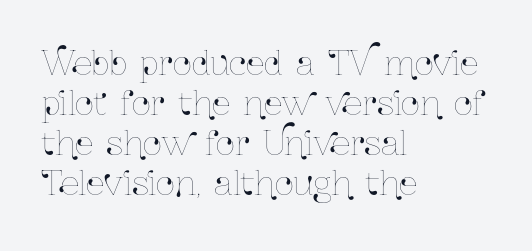
The image shows 33 px condensed type, upright; set left-aligned, line spacing 1.21x, normal letter spacing, not underlined; low stroke contrast and a medium x-height.
